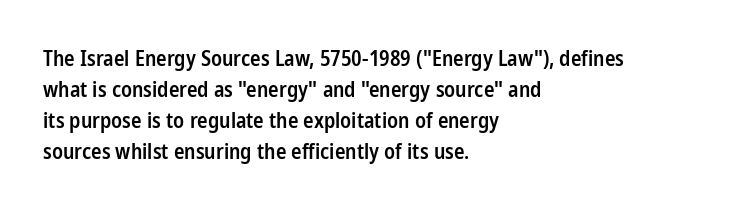
Observe the ordinary spacing: letters are neighbours, not strangers. Which margin do the lines hug? The left one — the right edge is uneven. Compared with typical paragraphs, the rows here are spaced about the same. Notice how the stems are strictly vertical — no italics here. Compared with an ordinary text face, these strokes are moderately heavier — a semibold. Clear beneath every line of the passage.
